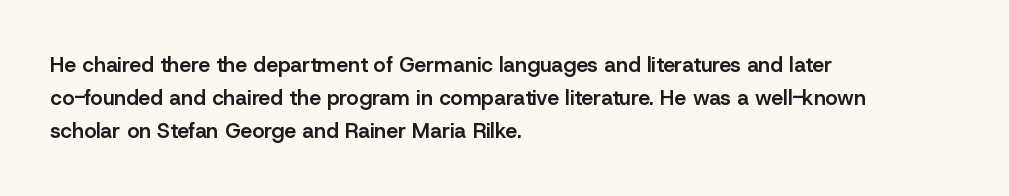
{"italic": "no", "bold": "semi", "underline": "no", "align": "left", "line_spacing": "normal", "line_spacing_ratio": 1.58, "letter_spacing": "normal", "letter_spacing_em": 0.0, "glyph_px": 21}
